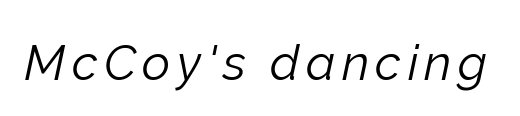
Q: Is the text bold? A: No.
Q: Is the text italic (slanted)? A: Yes, it leans right by about 12 degrees.
Q: Is the text underlined? A: No.
Q: Width (condensed, normal, or wide)? A: Normal.
Q: Stroke contrast? A: Low.
Q: x-height? A: Medium.
Q: Monospaced? A: No.
